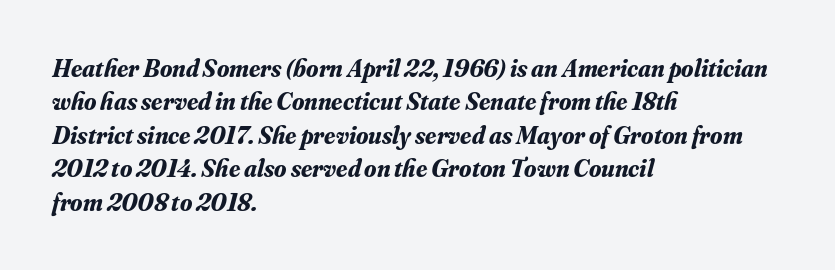
{"italic": "yes", "lean": "right", "slant_degrees": 16, "bold": "yes", "underline": "no", "align": "left", "line_spacing": "normal", "line_spacing_ratio": 1.34, "letter_spacing": "normal", "letter_spacing_em": 0.0, "glyph_px": 25}
